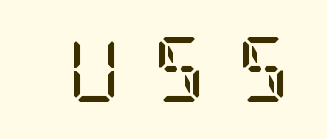
{"serif": "yes", "italic": "no", "bold": "no", "weight": "regular", "width": "condensed", "stroke_contrast": "low", "x_height": "large", "underline": "no", "letter_spacing": "wide", "letter_spacing_em": 0.48, "glyph_px": 65}
